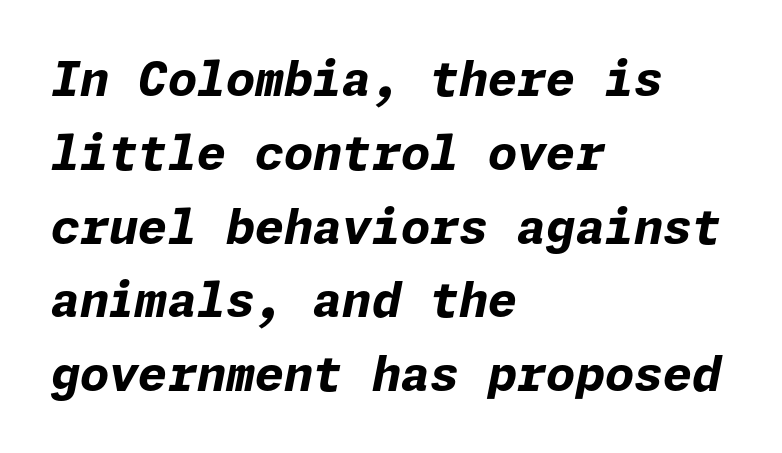
Q: Is the text bold? A: Yes.
Q: Is the text italic (slanted)? A: Yes, it leans right by about 11 degrees.
Q: Is the text underlined? A: No.
Q: How is the paragraph aligned? A: Left-aligned.
Q: Is the spacing between letters normal or unusually wide? A: Normal.
Q: Is the spacing between lines tight, normal or loose? A: Normal.
Q: Width (condensed, normal, or wide)? A: Normal.
Q: Stroke contrast? A: Low.
Q: x-height? A: Medium.
